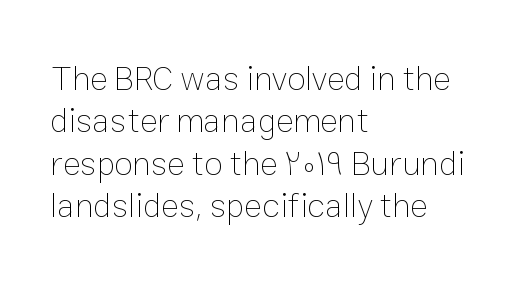
A typesetter would call this proportional, since set widths differ per character. Which margin do the lines hug? The left one — the right edge is uneven. This block has exactly the height ordinary leading produces. Letters rest on an invisible, unmarked baseline.
